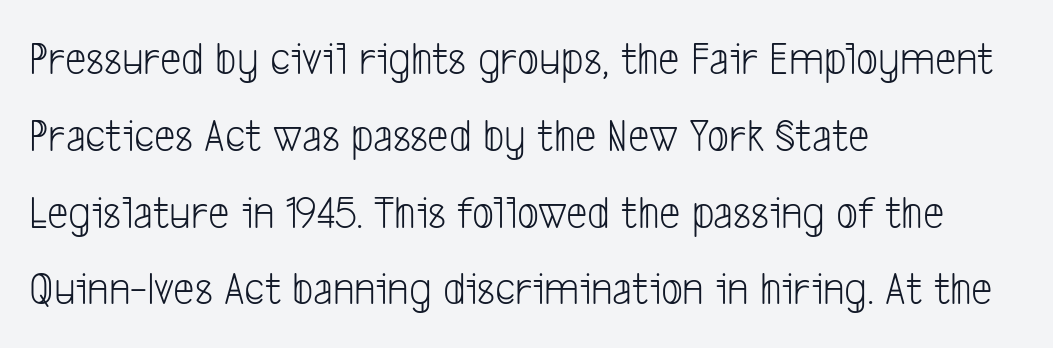
Q: Is the text bold? A: No.
Q: Is the typeface a serif or a sans-serif typeface? A: Sans-serif.
Q: Is the text underlined? A: No.
Q: How is the paragraph aligned? A: Left-aligned.
Q: Is the spacing between letters normal or unusually wide? A: Normal.
Q: Is the spacing between lines tight, normal or loose? A: Normal.
Q: Width (condensed, normal, or wide)? A: Condensed.
Q: Stroke contrast? A: Low.
Q: x-height? A: Medium.
Q: Monospaced? A: No.
